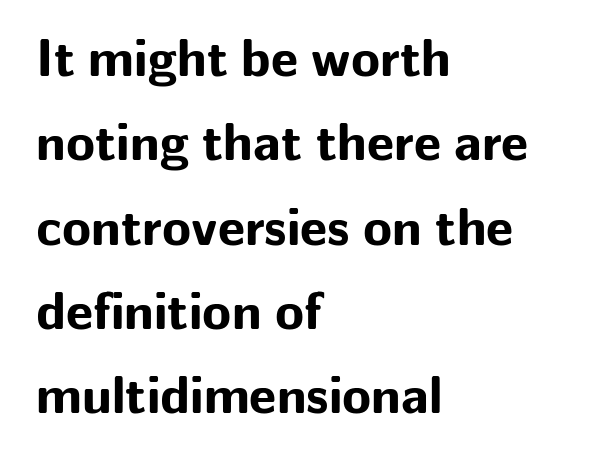
The image shows 53 px bold sans-serif type, upright; set left-aligned, normal line spacing (1.59x), normal letter spacing, not underlined; low stroke contrast and a medium x-height.
